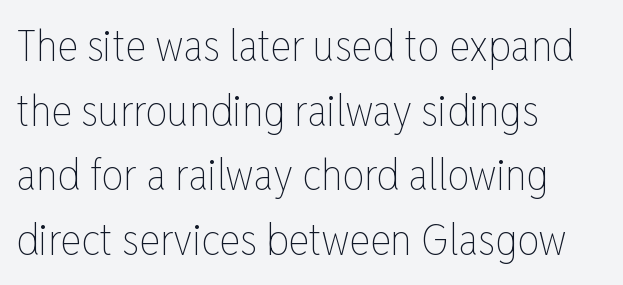
Q: Is the text bold? A: No.
Q: Is the text italic (slanted)? A: No, it is upright.
Q: Is the text underlined? A: No.
Q: How is the paragraph aligned? A: Left-aligned.
Q: Is the spacing between letters normal or unusually wide? A: Normal.
Q: Is the spacing between lines tight, normal or loose? A: Normal.
Q: Width (condensed, normal, or wide)? A: Condensed.
Q: Stroke contrast? A: Low.
Q: x-height? A: Medium.
Q: Monospaced? A: No.
